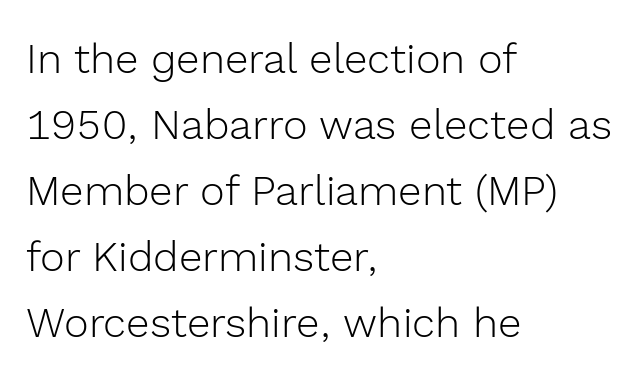
The image shows 42 px light sans-serif type, upright; set left-aligned, normal line spacing (1.57x), normal letter spacing, not underlined; a medium x-height.
